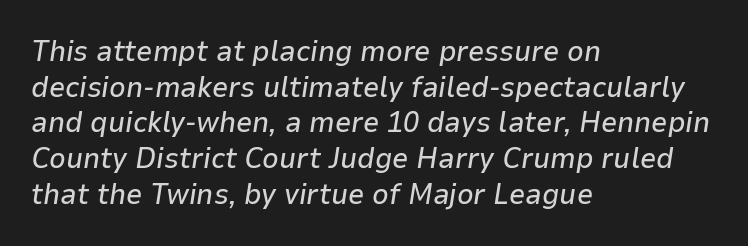
Q: Is the text italic (slanted)? A: Yes, it leans right by about 9 degrees.
Q: Is the text underlined? A: No.
Q: How is the paragraph aligned? A: Left-aligned.
Q: Is the spacing between letters normal or unusually wide? A: Normal.
Q: Width (condensed, normal, or wide)? A: Normal.
Q: Stroke contrast? A: Low.
Q: x-height? A: Medium.
Q: Monospaced? A: No.
